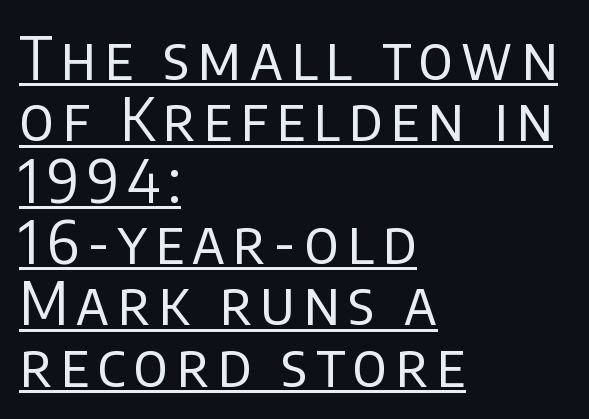
Q: Is the text bold? A: No.
Q: Is the text italic (slanted)? A: No, it is upright.
Q: Is the typeface a serif or a sans-serif typeface? A: Sans-serif.
Q: Is the text underlined? A: Yes.
Q: How is the paragraph aligned? A: Left-aligned.
Q: Is the spacing between lines tight, normal or loose? A: Tight.
Q: Width (condensed, normal, or wide)? A: Normal.
Q: Stroke contrast? A: Low.
Q: x-height? A: Large.
Q: Monospaced? A: No.
